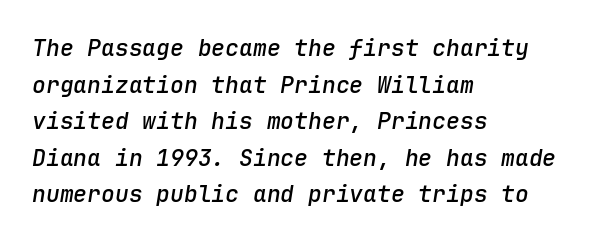
The image shows 23 px text type, italic (leaning right); set left-aligned, normal line spacing (1.59x), normal letter spacing, not underlined.
